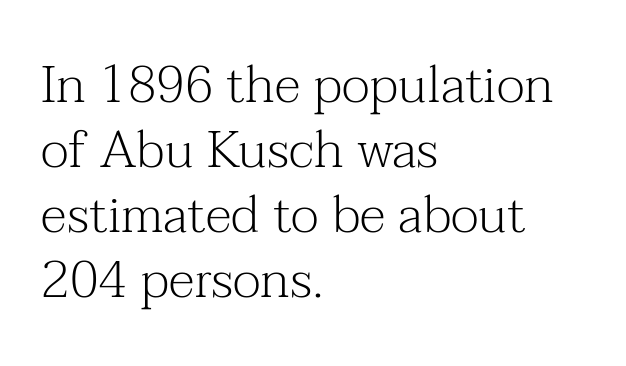
{"serif": "yes", "italic": "no", "bold": "no", "weight": "light", "width": "normal", "stroke_contrast": "medium", "x_height": "medium", "monospaced": "no", "underline": "no", "align": "left", "line_spacing": "normal", "line_spacing_ratio": 1.25, "letter_spacing": "normal", "letter_spacing_em": 0.0, "glyph_px": 52}
